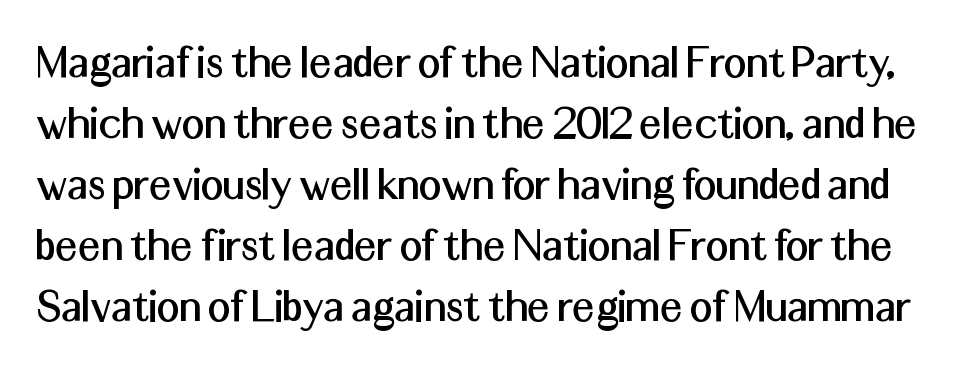
Q: Is the text italic (slanted)? A: No, it is upright.
Q: Is the typeface a serif or a sans-serif typeface? A: Sans-serif.
Q: Is the text underlined? A: No.
Q: Is the spacing between letters normal or unusually wide? A: Normal.
Q: Width (condensed, normal, or wide)? A: Normal.
Q: Stroke contrast? A: Medium.
Q: x-height? A: Medium.
Q: Monospaced? A: No.
